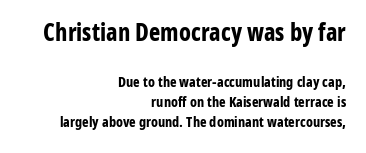
The image shows 24 px bold type, upright; set right-aligned, normal line spacing (1.43x), normal letter spacing, not underlined; the first (top) block is 1.71x larger.
